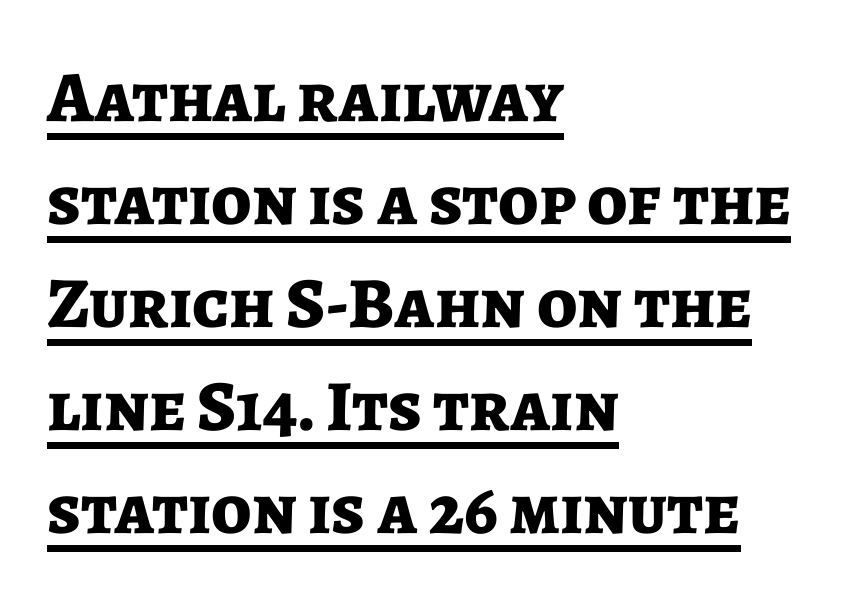
Q: Is the text bold? A: Yes.
Q: Is the text italic (slanted)? A: No, it is upright.
Q: Is the typeface a serif or a sans-serif typeface? A: Sans-serif.
Q: Is the text underlined? A: Yes.
Q: How is the paragraph aligned? A: Left-aligned.
Q: Is the spacing between letters normal or unusually wide? A: Normal.
Q: Is the spacing between lines tight, normal or loose? A: Normal.
Q: Width (condensed, normal, or wide)? A: Normal.
Q: Stroke contrast? A: Low.
Q: x-height? A: Medium.
Q: Monospaced? A: No.
